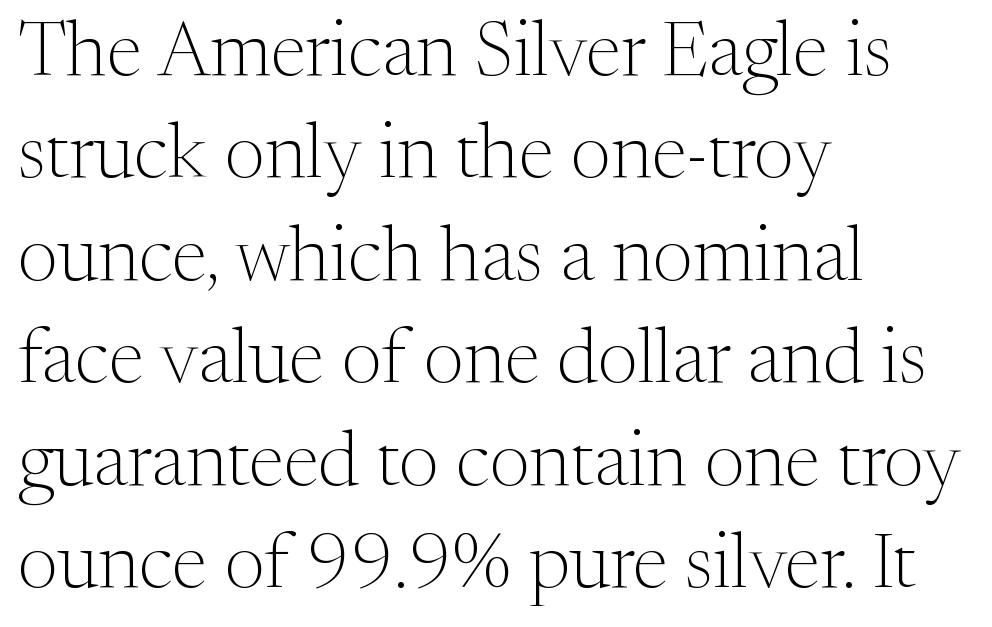
{"serif": "yes", "italic": "no", "bold": "no", "weight": "light", "width": "normal", "stroke_contrast": "medium", "x_height": "medium", "monospaced": "no", "underline": "no", "align": "left", "line_spacing": "normal", "line_spacing_ratio": 1.33, "letter_spacing": "normal", "letter_spacing_em": 0.0, "glyph_px": 77}
